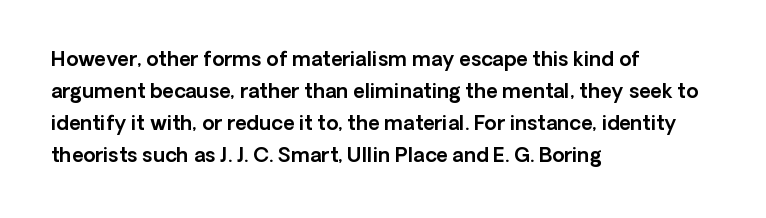
{"italic": "no", "underline": "no", "align": "left", "line_spacing": "normal", "line_spacing_ratio": 1.6, "letter_spacing": "normal", "letter_spacing_em": 0.0, "glyph_px": 20}
